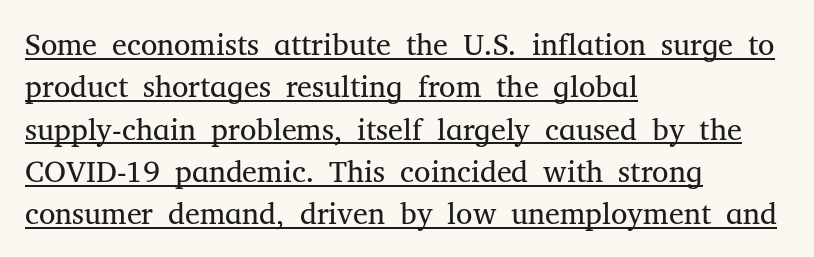
The letters stand straight up with perfectly vertical stems. The rendering uses natural spacing where letterforms have individual widths. Normally led — the rows are evenly, conventionally spaced. Like a heading marked for emphasis, these lines bear an underscore. In terms of letterspacing, this is plain default setting.
